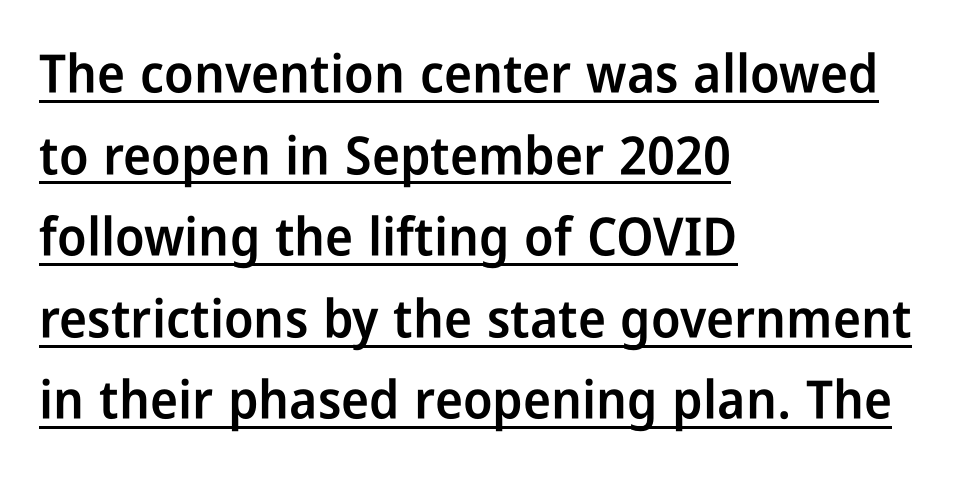
The image shows 53 px semibold, condensed sans-serif type, upright; set left-aligned, normal line spacing (1.54x), normal letter spacing, underlined; low stroke contrast and a medium x-height.
